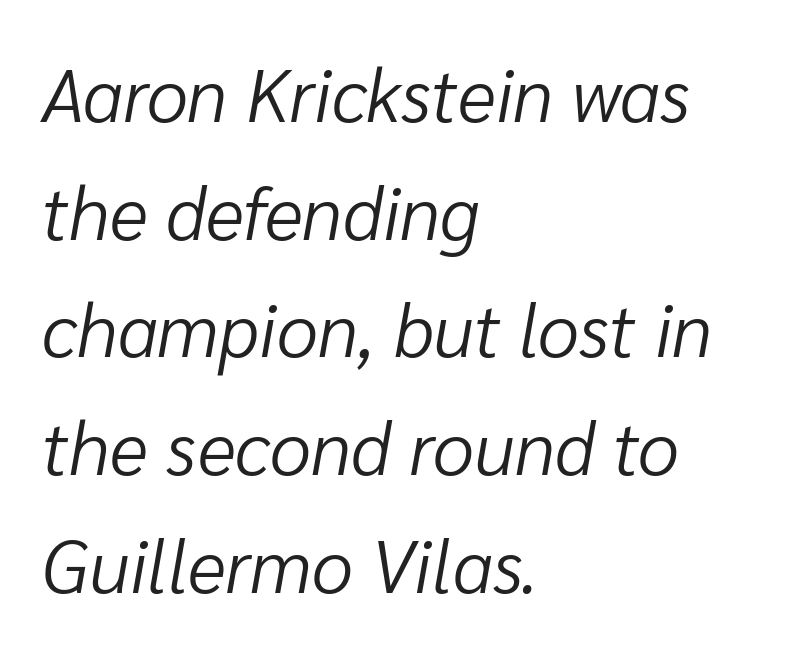
Q: Is the text bold? A: No.
Q: Is the text italic (slanted)? A: Yes, it leans right by about 10 degrees.
Q: Is the text underlined? A: No.
Q: How is the paragraph aligned? A: Left-aligned.
Q: Is the spacing between letters normal or unusually wide? A: Normal.
Q: Is the spacing between lines tight, normal or loose? A: Normal.
Q: Width (condensed, normal, or wide)? A: Normal.
Q: Stroke contrast? A: Low.
Q: x-height? A: Medium.
Q: Monospaced? A: No.
